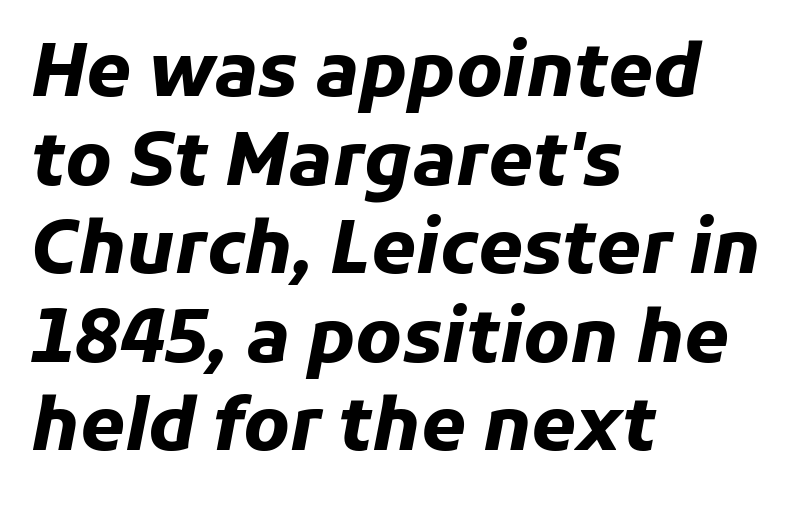
The image shows 72 px heavy type, italic (leaning right); set left-aligned, line spacing 1.23x, normal letter spacing, not underlined; low stroke contrast and a medium x-height.
